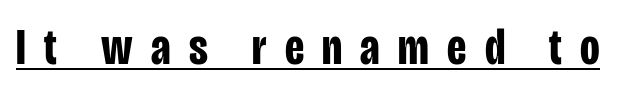
Q: Is the text bold? A: Yes.
Q: Is the text italic (slanted)? A: No, it is upright.
Q: Is the typeface a serif or a sans-serif typeface? A: Sans-serif.
Q: Is the text underlined? A: Yes.
Q: Is the spacing between letters normal or unusually wide? A: Unusually wide.
Q: Width (condensed, normal, or wide)? A: Condensed.
Q: Stroke contrast? A: Low.
Q: x-height? A: Large.
Q: Monospaced? A: No.
